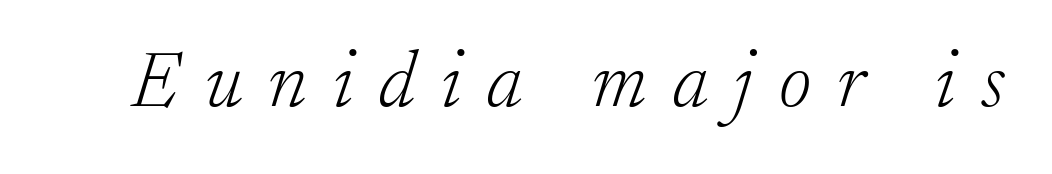
{"serif": "yes", "italic": "yes", "lean": "right", "slant_degrees": 17, "bold": "no", "weight": "light", "width": "normal", "stroke_contrast": "low", "x_height": "small", "monospaced": "no", "underline": "no", "letter_spacing": "wide", "letter_spacing_em": 0.33, "glyph_px": 79}
